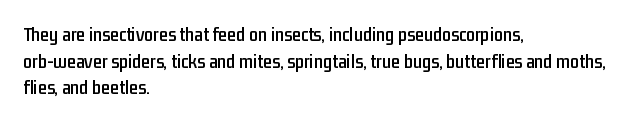
Which margin do the lines hug? The left one — the right edge is uneven. Do the letters lean? They stand straight. Students, note that the glyphs here touch the page at normal intervals. The block of text has a typical density, with ordinary space between rows. Unmarked baselines from the first word to the last.
